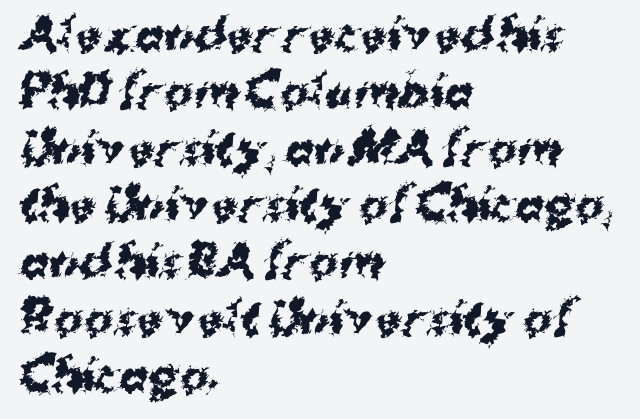
The passage shown is not underscored anywhere. Typographic density is high because the face is bold. Each letter's strokes conclude bluntly, with no projecting serifs. Looks like regular typesetting: each glyph gets only the width it needs.
